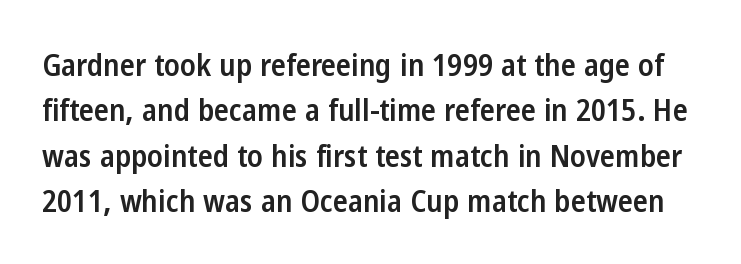
The image shows 31 px semibold, condensed sans-serif type, upright; set normal line spacing (1.46x), normal letter spacing, not underlined; low stroke contrast and a medium x-height.
